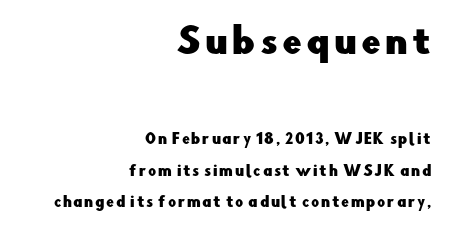
{"serif": "no", "italic": "no", "width": "normal", "stroke_contrast": "low", "x_height": "small", "monospaced": "no", "underline": "no", "align": "right", "line_spacing": "loose", "line_spacing_ratio": 2.24, "larger_block": "first", "size_ratio": 2.5, "glyph_px": 35}
